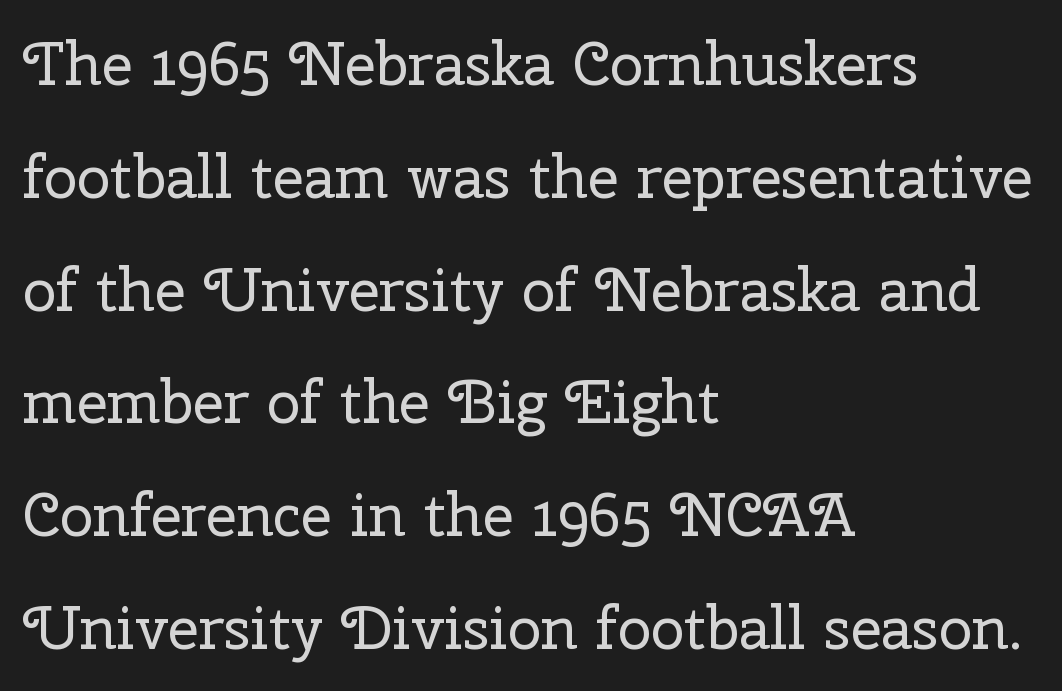
Default kerning and tracking; the words read as compact shapes. Heaviness? Minimal to ordinary, like unemphasized prose. Visually the block forms a straight wall on the left and a jagged coastline on the right. Old-style or modern, the face here clearly has serifs. This sample has the flowing, uneven cadence of proportional lettering. No word sits above an underline.
